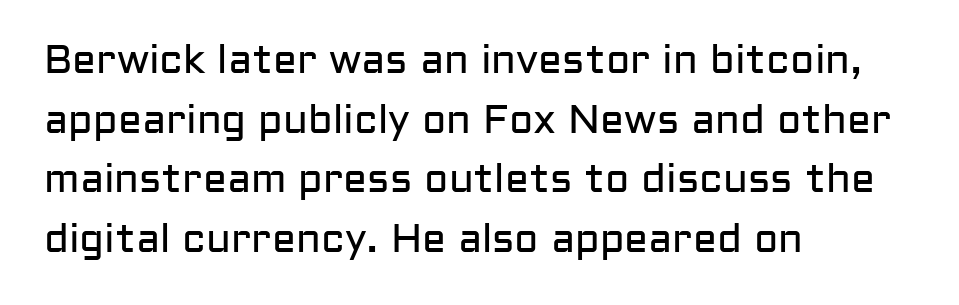
The image shows 40 px regular-weight sans-serif type, upright; set left-aligned, normal line spacing (1.49x), normal letter spacing, not underlined; low stroke contrast and a medium x-height.
